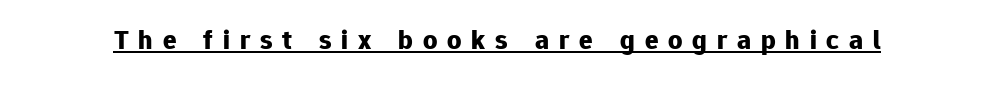
Q: Is the text bold? A: Yes.
Q: Is the text italic (slanted)? A: No, it is upright.
Q: Is the typeface a serif or a sans-serif typeface? A: Sans-serif.
Q: Is the text underlined? A: Yes.
Q: Is the spacing between letters normal or unusually wide? A: Unusually wide.
Q: Width (condensed, normal, or wide)? A: Normal.
Q: Stroke contrast? A: Low.
Q: x-height? A: Medium.
Q: Monospaced? A: No.
